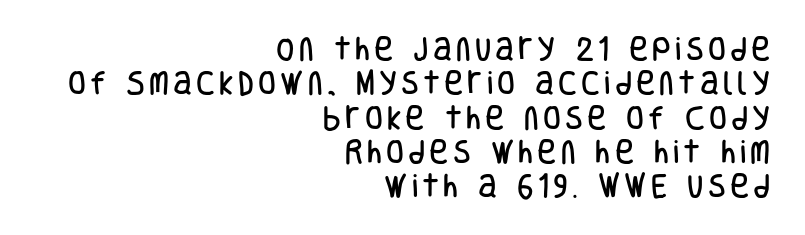
Q: Is the text italic (slanted)? A: No, it is upright.
Q: Is the text underlined? A: No.
Q: How is the paragraph aligned? A: Right-aligned.
Q: Is the spacing between lines tight, normal or loose? A: Normal.
